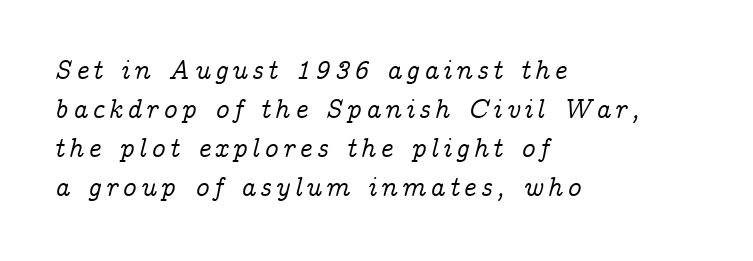
Honestly, the row spacing looks completely unremarkable. Type without underlining. Horizontal alignment here is leftward, the default for most running prose. Compared with ordinary roman type, these characters are visibly tilted.
